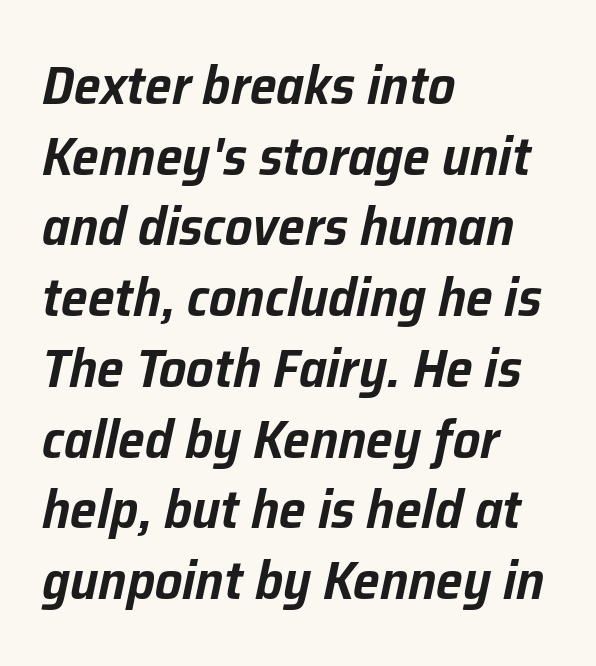
Is this a fixed-width face? No — the glyphs have proportional, varying widths. One-word summary of the alignment: left. How are the letters spaced? Ordinarily, with no added tracking. Compared with typical paragraphs, the rows here are spaced about the same. Slanted lettering throughout. The foot of each line stays bare and open.
